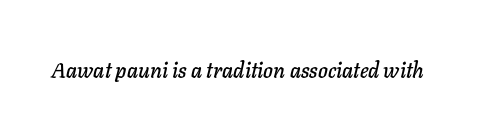
Q: Is the text italic (slanted)? A: Yes, it leans right by about 11 degrees.
Q: Is the text underlined? A: No.
Q: Is the spacing between letters normal or unusually wide? A: Normal.
